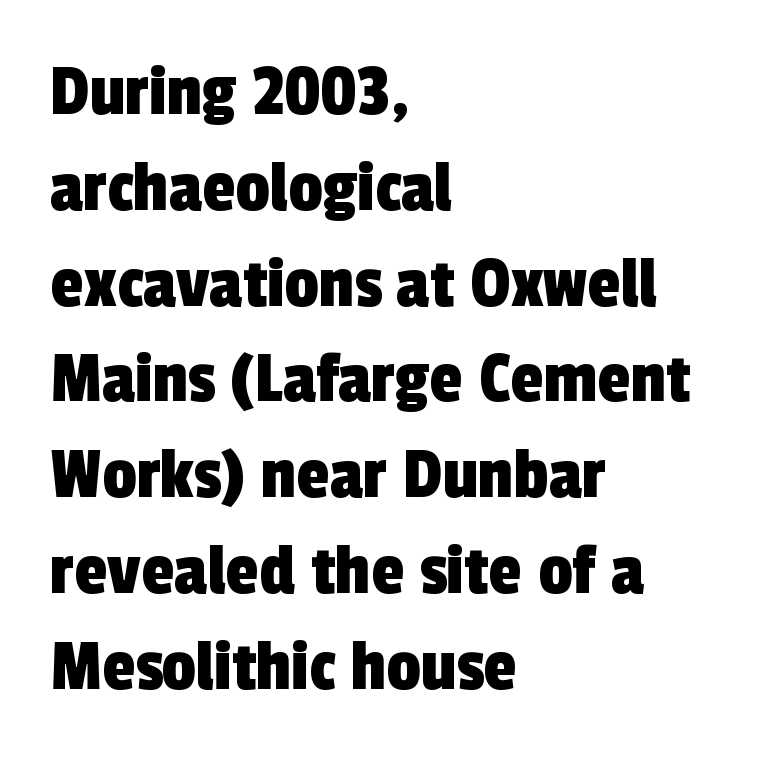
{"serif": "no", "width": "condensed", "x_height": "medium", "monospaced": "no", "underline": "no", "align": "left", "line_spacing": "normal", "line_spacing_ratio": 1.26, "letter_spacing": "normal", "letter_spacing_em": 0.0, "glyph_px": 76}
